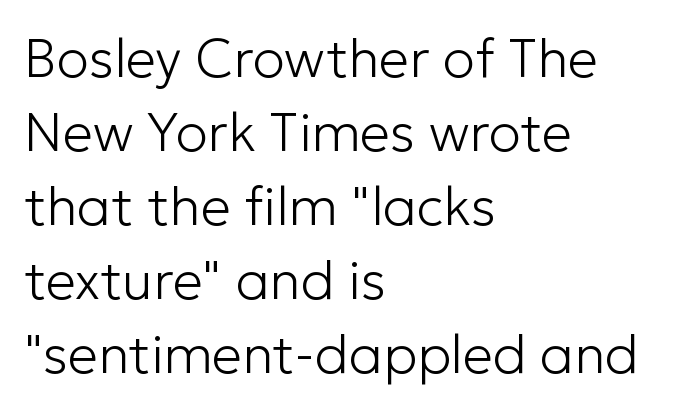
The image shows 54 px light sans-serif type, upright; set left-aligned, normal line spacing (1.37x), normal letter spacing, not underlined; low stroke contrast and a medium x-height.
